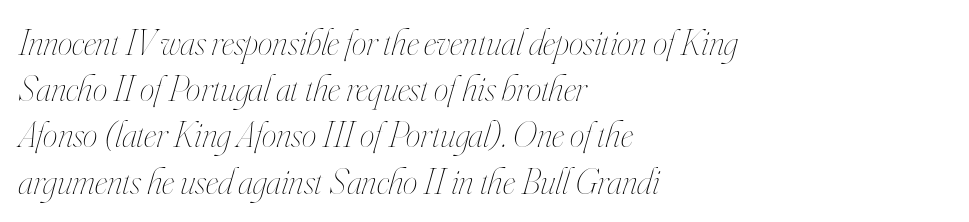
{"italic": "yes", "lean": "right", "slant_degrees": 16, "bold": "no", "weight": "thin", "width": "condensed", "stroke_contrast": "high", "x_height": "small", "monospaced": "no", "underline": "no", "align": "left", "line_spacing": "normal", "line_spacing_ratio": 1.25, "letter_spacing": "normal", "letter_spacing_em": 0.0, "glyph_px": 37}
